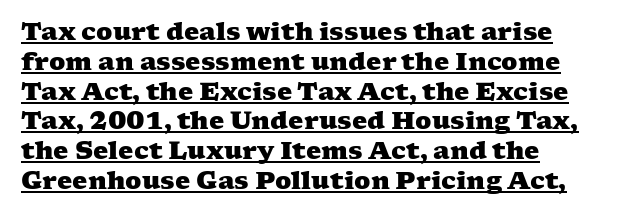
{"bold": "yes", "underline": "yes", "align": "left", "line_spacing_ratio": 1.24, "letter_spacing": "normal", "letter_spacing_em": 0.0, "glyph_px": 24}
